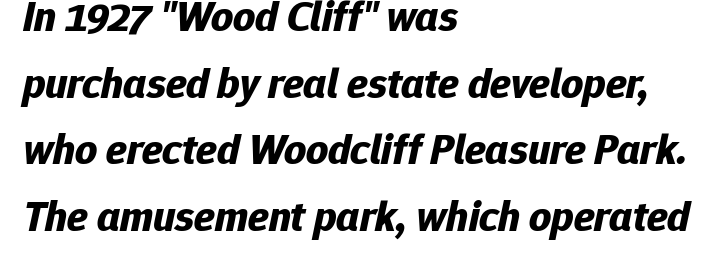
{"italic": "yes", "lean": "right", "slant_degrees": 12, "bold": "yes", "weight": "bold", "width": "normal", "stroke_contrast": "low", "x_height": "medium", "monospaced": "no", "underline": "no", "align": "left", "line_spacing": "normal", "line_spacing_ratio": 1.55, "letter_spacing": "normal", "letter_spacing_em": 0.0, "glyph_px": 43}
